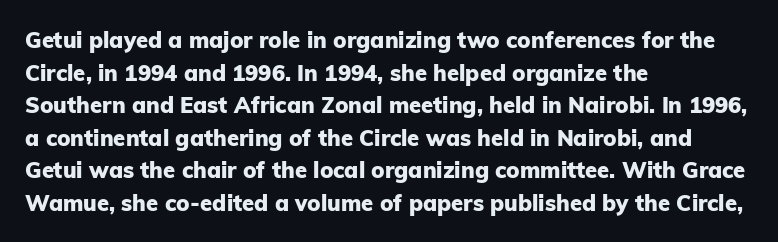
Q: Is the text bold? A: Yes.
Q: Is the text italic (slanted)? A: No, it is upright.
Q: Is the text underlined? A: No.
Q: How is the paragraph aligned? A: Left-aligned.
Q: Is the spacing between letters normal or unusually wide? A: Normal.
Q: Is the spacing between lines tight, normal or loose? A: Normal.
